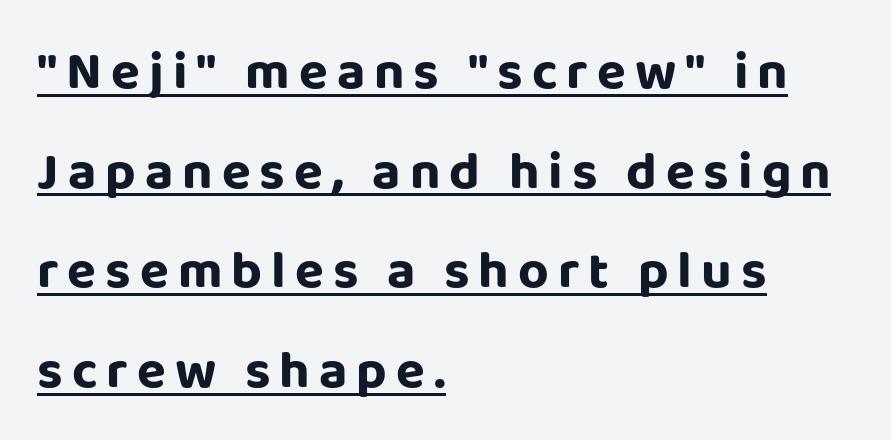
The image shows 53 px sans-serif type, upright; set left-aligned, line spacing 1.88x, underlined; low stroke contrast and a large x-height.
